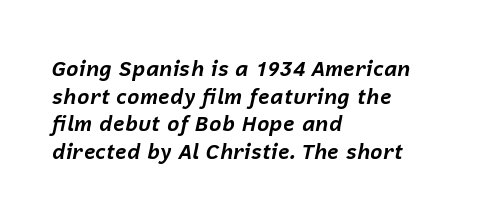
{"italic": "yes", "lean": "right", "slant_degrees": 12, "bold": "yes", "underline": "no", "align": "left", "line_spacing": "normal", "line_spacing_ratio": 1.32, "letter_spacing": "normal", "letter_spacing_em": 0.0, "glyph_px": 21}
